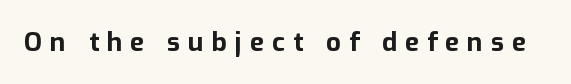
{"italic": "no", "bold": "yes", "underline": "no", "letter_spacing": "wide", "letter_spacing_em": 0.31, "glyph_px": 26}
